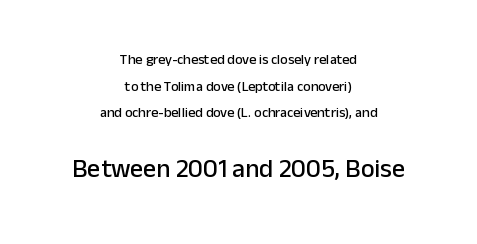
Anything drawn beneath the words? Only blank space. Typesetter's note — lower block bumped up in size, upper block left smaller. Which margin do the lines hug? Neither — every line sits in the middle. Nothing unusual about the tracking: characters are spaced as the font intends. The letters stand upright; this is a roman face.
